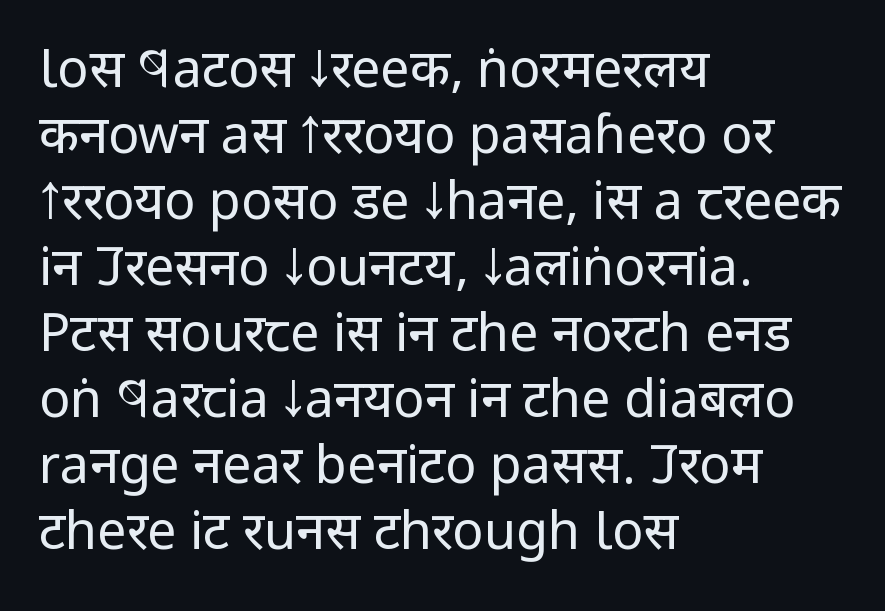
Q: Is the text bold? A: No.
Q: Is the text italic (slanted)? A: No, it is upright.
Q: Is the typeface a serif or a sans-serif typeface? A: Sans-serif.
Q: Is the text underlined? A: No.
Q: How is the paragraph aligned? A: Left-aligned.
Q: Is the spacing between letters normal or unusually wide? A: Normal.
Q: Is the spacing between lines tight, normal or loose? A: Normal.
Q: Width (condensed, normal, or wide)? A: Condensed.
Q: Stroke contrast? A: Low.
Q: x-height? A: Large.
Q: Monospaced? A: No.
